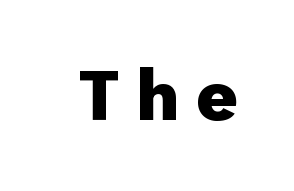
Q: Is the text bold? A: Yes.
Q: Is the text italic (slanted)? A: No, it is upright.
Q: Is the typeface a serif or a sans-serif typeface? A: Sans-serif.
Q: Is the text underlined? A: No.
Q: Width (condensed, normal, or wide)? A: Normal.
Q: Stroke contrast? A: Low.
Q: x-height? A: Medium.
